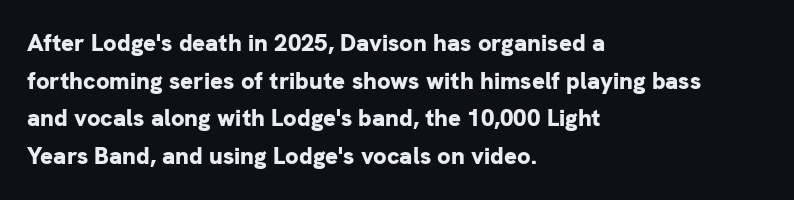
{"italic": "no", "bold": "yes", "underline": "no", "align": "left", "line_spacing": "normal", "line_spacing_ratio": 1.57, "letter_spacing": "normal", "letter_spacing_em": 0.0, "glyph_px": 24}
